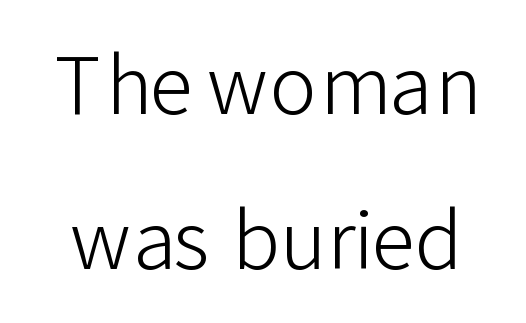
The image shows 79 px light sans-serif type, upright; set loose line spacing (1.96x), normal letter spacing, not underlined; low stroke contrast and a medium x-height.
